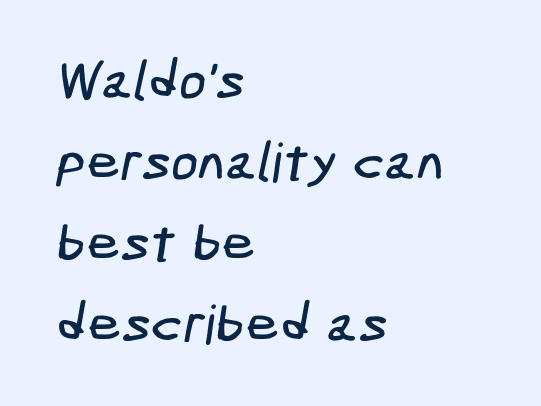
Q: Is the typeface a serif or a sans-serif typeface? A: Sans-serif.
Q: Is the text underlined? A: No.
Q: How is the paragraph aligned? A: Left-aligned.
Q: Is the spacing between letters normal or unusually wide? A: Normal.
Q: Is the spacing between lines tight, normal or loose? A: Normal.
Q: Width (condensed, normal, or wide)? A: Condensed.
Q: Stroke contrast? A: Low.
Q: x-height? A: Medium.
